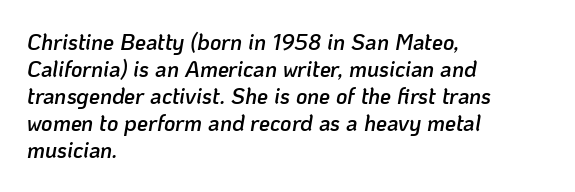
The tracking reads as untouched default to a designer's eye. Strokes here are thickened, but only to semibold level. Is the type slanted? Yes — the strokes lean at a clear angle. Bare-footed words on every line. Short and long lines alike share a common starting point at left.
